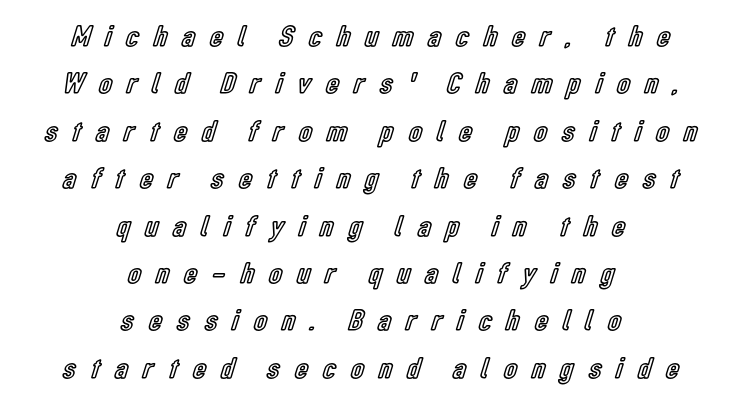
Q: Is the text italic (slanted)? A: Yes.
Q: Is the text underlined? A: No.
Q: How is the paragraph aligned? A: Centered.
Q: Is the spacing between letters normal or unusually wide? A: Unusually wide.
Q: Is the spacing between lines tight, normal or loose? A: Normal.
Q: Width (condensed, normal, or wide)? A: Condensed.
Q: x-height? A: Medium.
Q: Monospaced? A: No.
